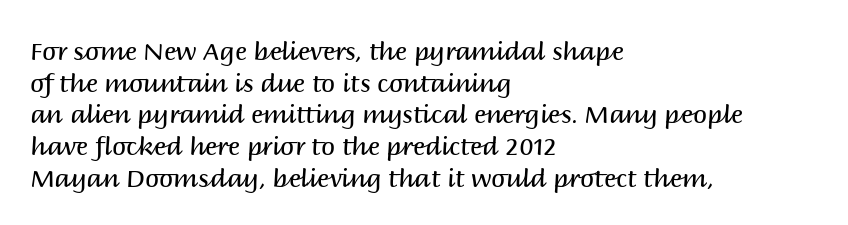
{"bold": "no", "underline": "no", "align": "left", "line_spacing": "normal", "line_spacing_ratio": 1.27, "letter_spacing": "normal", "letter_spacing_em": 0.0, "glyph_px": 25}
